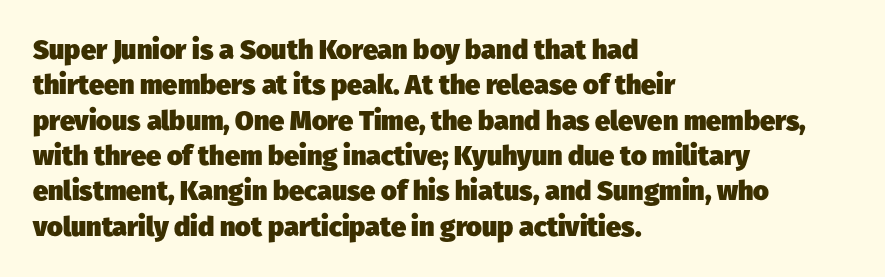
{"bold": "yes", "underline": "no", "align": "left", "line_spacing": "normal", "line_spacing_ratio": 1.31, "letter_spacing": "normal", "letter_spacing_em": 0.0, "glyph_px": 27}
